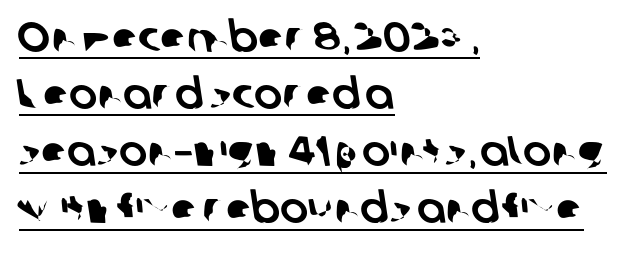
{"serif": "no", "width": "normal", "stroke_contrast": "low", "x_height": "medium", "monospaced": "no", "underline": "yes", "align": "left", "line_spacing": "normal", "line_spacing_ratio": 1.36, "letter_spacing": "normal", "letter_spacing_em": 0.0, "glyph_px": 42}
